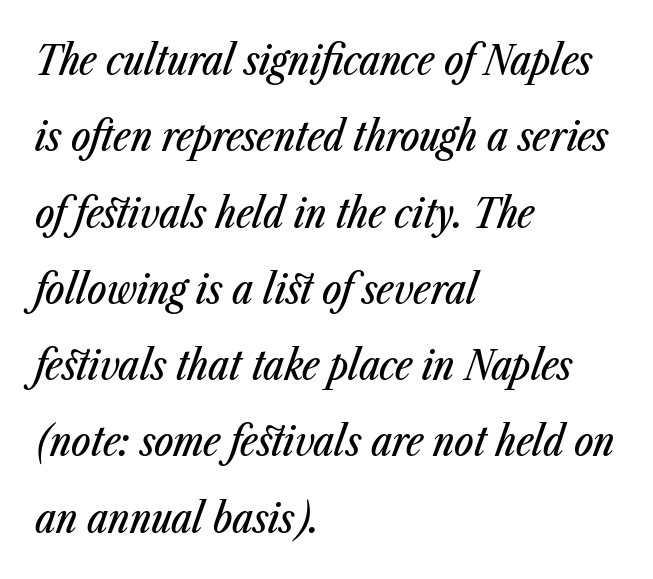
Q: Is the text italic (slanted)? A: Yes, it leans right by about 23 degrees.
Q: Is the text underlined? A: No.
Q: How is the paragraph aligned? A: Left-aligned.
Q: Is the spacing between letters normal or unusually wide? A: Normal.
Q: Width (condensed, normal, or wide)? A: Condensed.
Q: Stroke contrast? A: Low.
Q: x-height? A: Medium.
Q: Monospaced? A: No.
